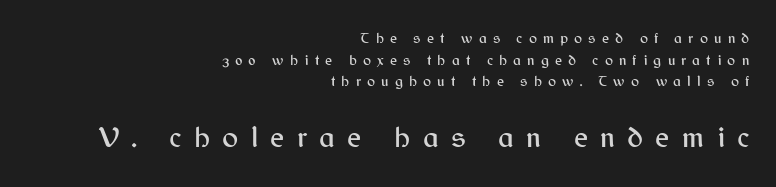
{"serif": "no", "italic": "no", "width": "normal", "stroke_contrast": "medium", "x_height": "medium", "monospaced": "no", "underline": "no", "align": "right", "line_spacing": "normal", "line_spacing_ratio": 1.45, "letter_spacing": "wide", "letter_spacing_em": 0.41, "larger_block": "second", "size_ratio": 2.0, "glyph_px": 30}
